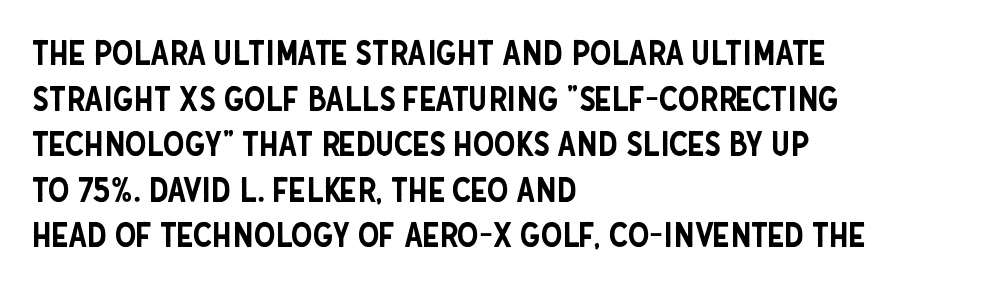
Q: Is the text italic (slanted)? A: No, it is upright.
Q: Is the typeface a serif or a sans-serif typeface? A: Sans-serif.
Q: Is the text underlined? A: No.
Q: How is the paragraph aligned? A: Left-aligned.
Q: Is the spacing between letters normal or unusually wide? A: Normal.
Q: Is the spacing between lines tight, normal or loose? A: Normal.
Q: Width (condensed, normal, or wide)? A: Condensed.
Q: Stroke contrast? A: Low.
Q: x-height? A: Large.
Q: Monospaced? A: No.
